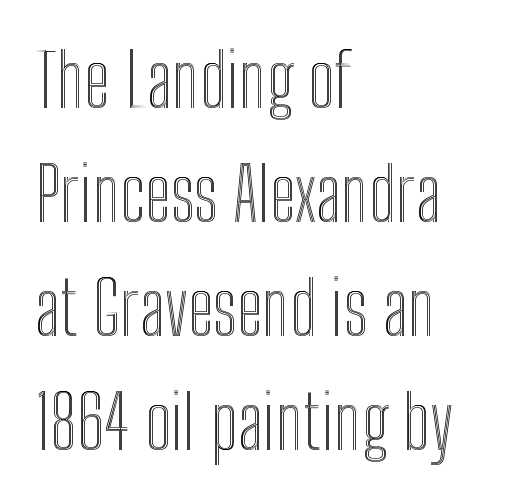
The image shows 74 px condensed type, upright; set left-aligned, normal line spacing (1.54x), normal letter spacing, not underlined; a medium x-height.
